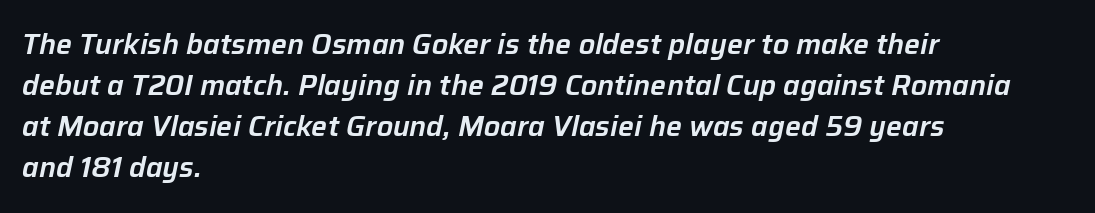
{"italic": "yes", "lean": "right", "slant_degrees": 12, "width": "normal", "stroke_contrast": "low", "x_height": "medium", "monospaced": "no", "underline": "no", "align": "left", "line_spacing": "normal", "line_spacing_ratio": 1.47, "letter_spacing": "normal", "letter_spacing_em": 0.0, "glyph_px": 28}
